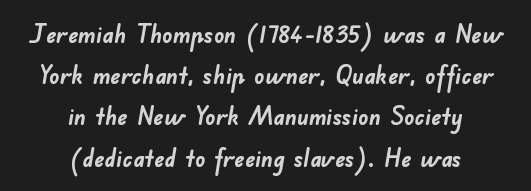
A typesetter would call this zero additional tracking. Is the type bold? Yes — the strokes are clearly thick and heavy. Rule under the text: the space is simply empty. Caption: multi-line text, centered on the measure. Students, observe: this is what conventionally led text looks like.
